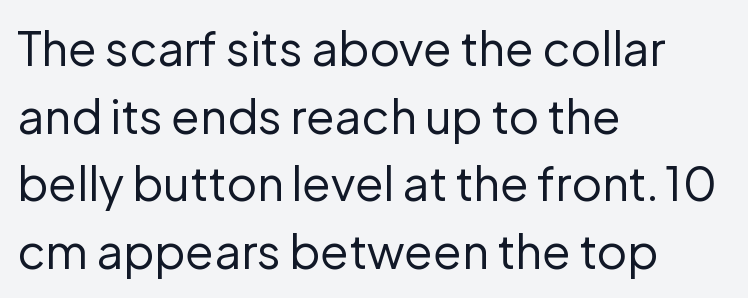
Q: Is the text bold? A: No.
Q: Is the text italic (slanted)? A: No, it is upright.
Q: Is the typeface a serif or a sans-serif typeface? A: Sans-serif.
Q: Is the text underlined? A: No.
Q: How is the paragraph aligned? A: Left-aligned.
Q: Is the spacing between letters normal or unusually wide? A: Normal.
Q: Is the spacing between lines tight, normal or loose? A: Normal.
Q: Width (condensed, normal, or wide)? A: Normal.
Q: Stroke contrast? A: Low.
Q: x-height? A: Medium.
Q: Monospaced? A: No.
